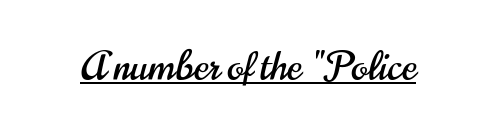
The image shows 39 px condensed sans-serif type; set normal letter spacing, underlined; high stroke contrast and a small x-height.
